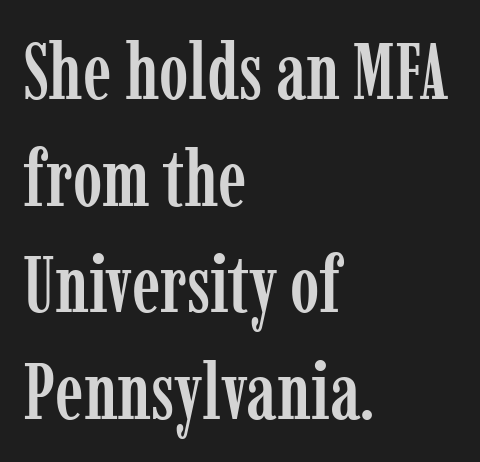
Letterform terminals end in serifs throughout the passage. The passage shown is typed in a proportional face where columns would drift. Words float on clear page, feet unadorned. Notice how the stems are strictly vertical — no italics here.
